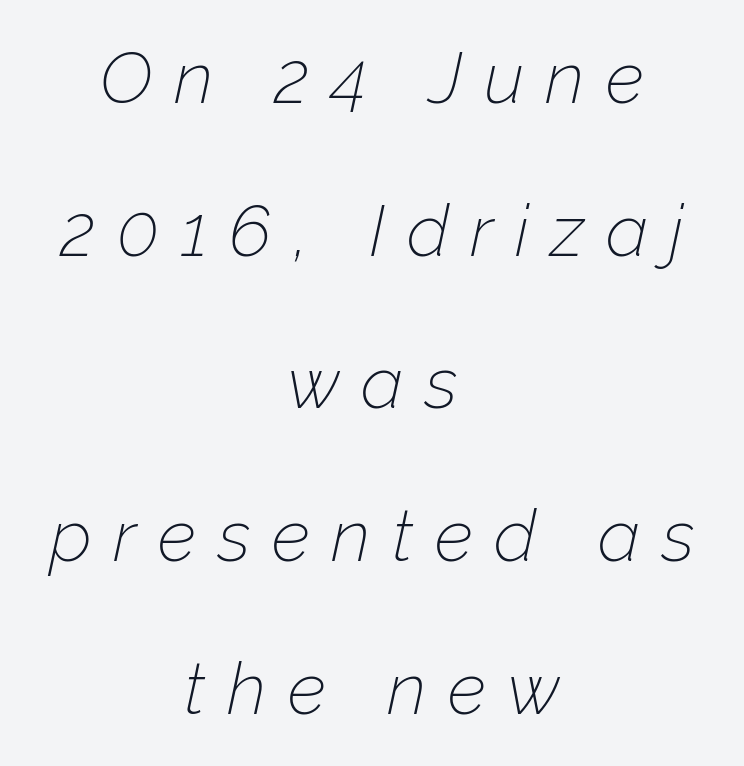
Q: Is the text bold? A: No.
Q: Is the text italic (slanted)? A: Yes, it leans right by about 12 degrees.
Q: Is the text underlined? A: No.
Q: How is the paragraph aligned? A: Centered.
Q: Is the spacing between letters normal or unusually wide? A: Unusually wide.
Q: Is the spacing between lines tight, normal or loose? A: Loose.
Q: Width (condensed, normal, or wide)? A: Normal.
Q: Stroke contrast? A: Low.
Q: x-height? A: Medium.
Q: Monospaced? A: No.
